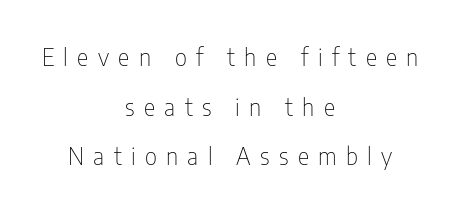
The image shows 24 px text type, upright; set centered, loose line spacing (2.07x), unusually wide letter spacing (+0.39 em), not underlined.
